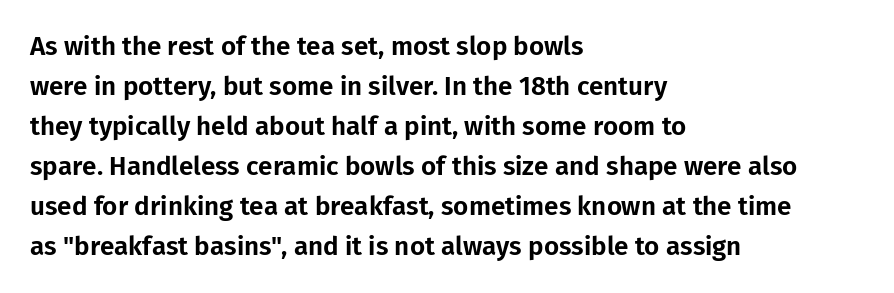
Descender tails drop into unmarked territory. Each word holds together tightly as a unit, with standard inter-letter gaps. Style check: upright. A student would call this left alignment; a typographer would say flush left, rag right. If you measured baseline to baseline, you'd find a middling distance.
